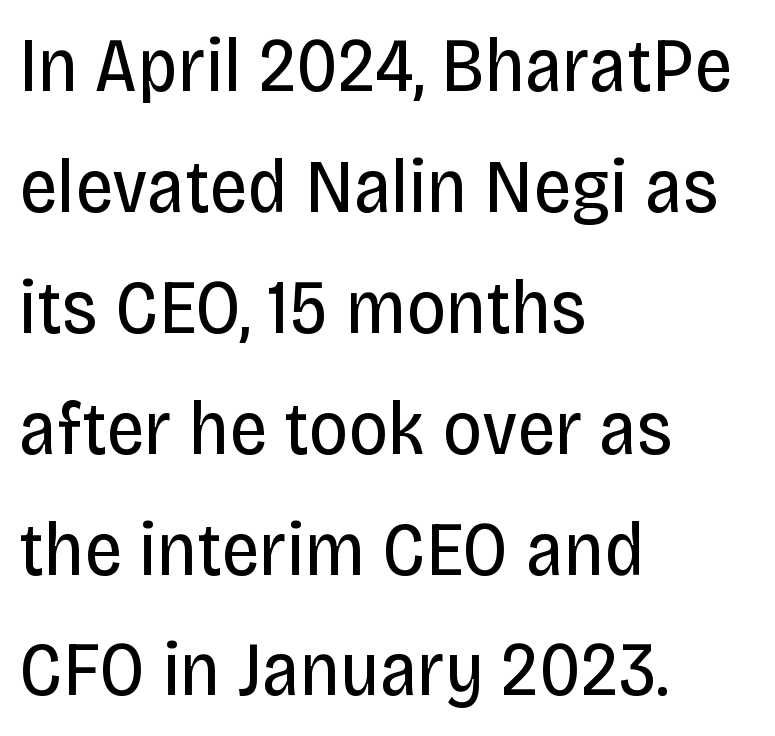
The image shows 77 px regular-weight, condensed sans-serif type, upright; set left-aligned, normal line spacing (1.57x), normal letter spacing, not underlined; low stroke contrast and a large x-height.
